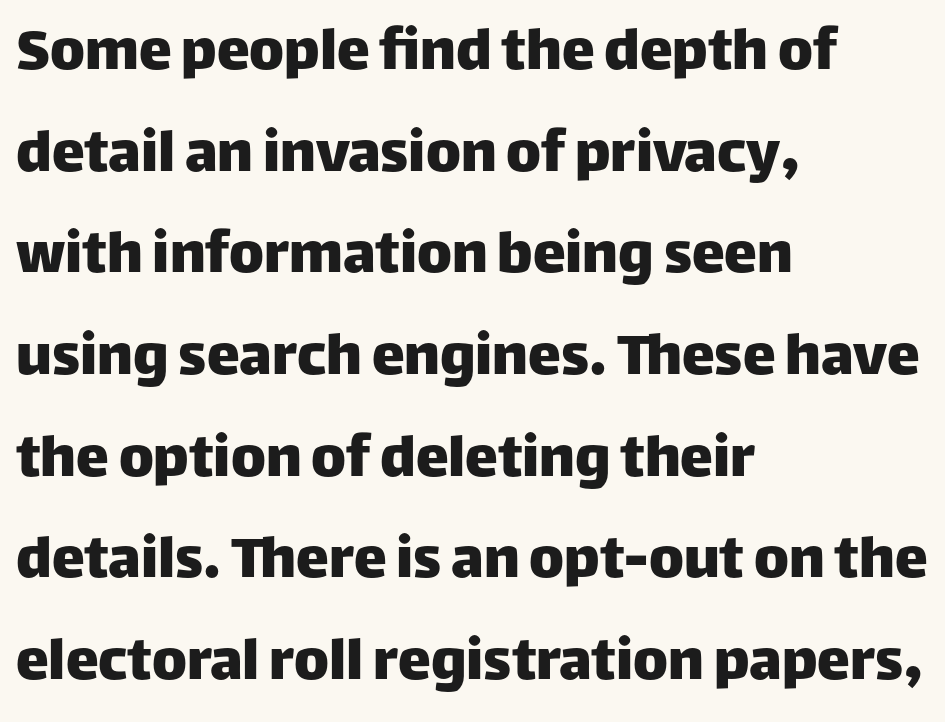
Q: Is the text italic (slanted)? A: No, it is upright.
Q: Is the typeface a serif or a sans-serif typeface? A: Sans-serif.
Q: Is the text underlined? A: No.
Q: How is the paragraph aligned? A: Left-aligned.
Q: Is the spacing between letters normal or unusually wide? A: Normal.
Q: Is the spacing between lines tight, normal or loose? A: Normal.
Q: Width (condensed, normal, or wide)? A: Normal.
Q: Stroke contrast? A: Low.
Q: x-height? A: Large.
Q: Monospaced? A: No.
